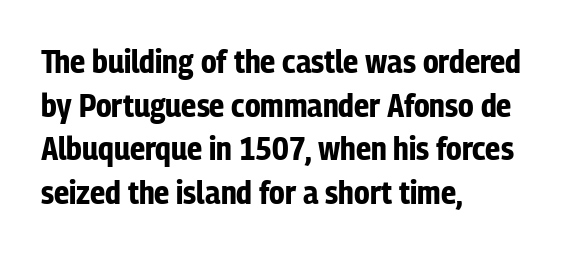
I'd call this a sans setting — the letters go barefoot. You could not count columns in this text — the font is proportionally spaced. The zone under the glyphs is completely vacant. Emphasis by weight is at full strength: bold. Tracking here is standard; glyphs follow each other at the usual distance. Regarding leading, the lines here are spaced in the standard way.
